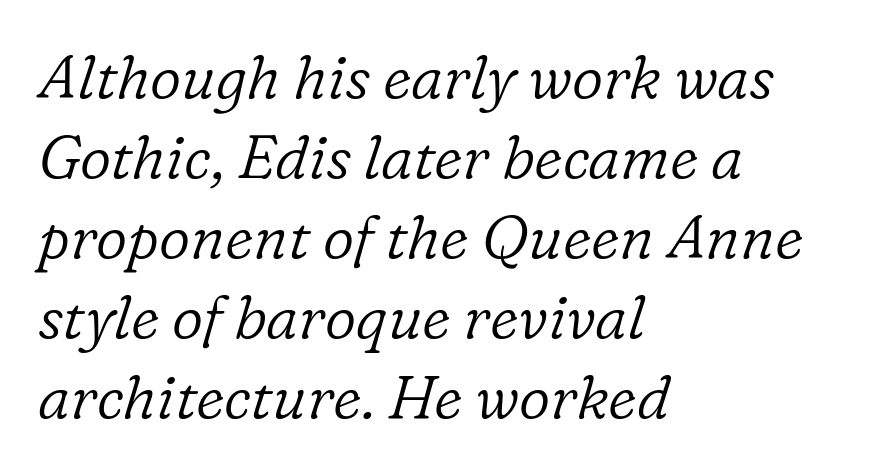
Spacing between characters is what you'd get straight out of the box. Beneath every word, the page is bare. Note the varied advance widths — an 'i' is clearly narrower than an 'm'. Is the type slanted? Yes — the strokes lean at a clear angle. The weight would be labelled regular, book, light, or lighter still.
